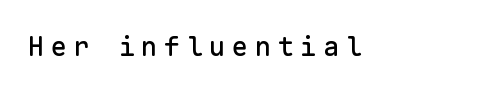
{"italic": "no", "underline": "no", "letter_spacing": "wide", "letter_spacing_em": 0.24, "glyph_px": 27}
